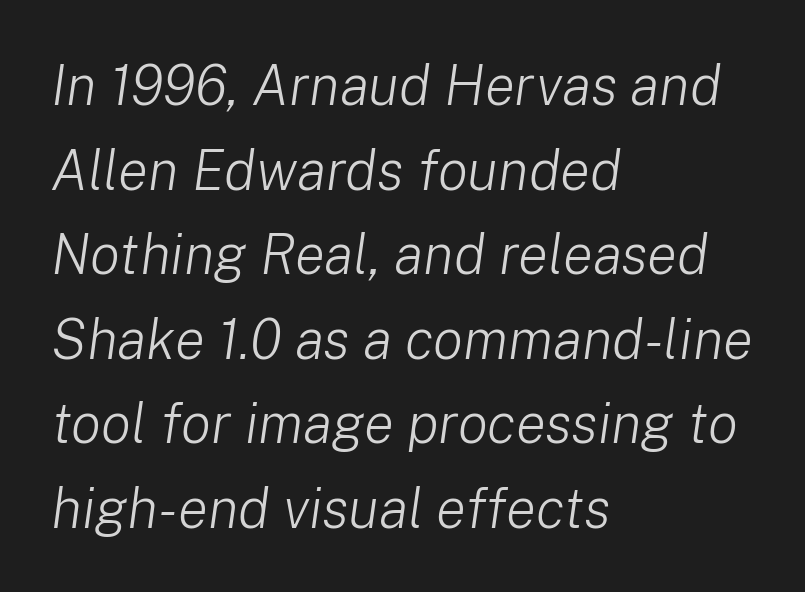
Q: Is the text bold? A: No.
Q: Is the text italic (slanted)? A: Yes, it leans right by about 8 degrees.
Q: Is the text underlined? A: No.
Q: How is the paragraph aligned? A: Left-aligned.
Q: Is the spacing between letters normal or unusually wide? A: Normal.
Q: Is the spacing between lines tight, normal or loose? A: Normal.
Q: Width (condensed, normal, or wide)? A: Normal.
Q: Stroke contrast? A: Low.
Q: x-height? A: Medium.
Q: Monospaced? A: No.
